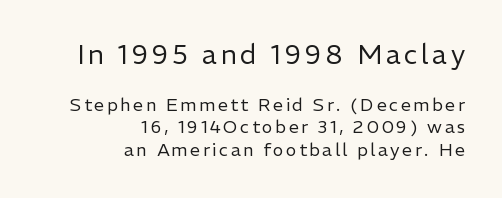
The image shows 27 px text type, upright; set right-aligned, normal line spacing (1.26x), not underlined; the first (top) block is 1.5x larger.
